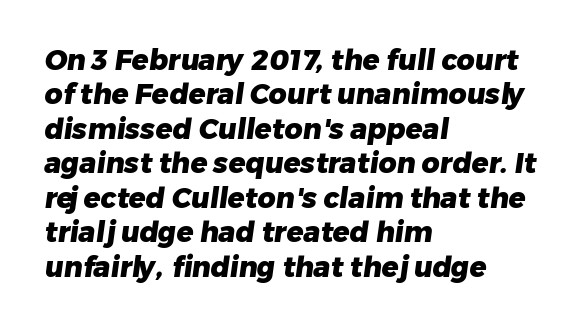
The image shows 28 px heavy sans-serif type; set left-aligned, line spacing 1.23x, normal letter spacing, not underlined; low stroke contrast and a medium x-height.
